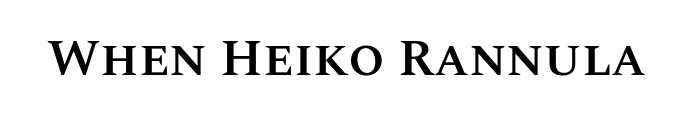
Italic: no, the glyphs are upright roman. Looks like regular typesetting: each glyph gets only the width it needs. Decoration check: the copy has no underline. This is moderately heavy type, rendered in semibold. Letter spacing: default.
